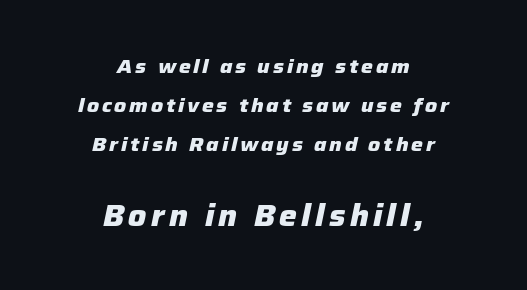
Q: Is the text bold? A: Yes.
Q: Is the text italic (slanted)? A: Yes, it leans right by about 12 degrees.
Q: Is the text underlined? A: No.
Q: How is the paragraph aligned? A: Centered.
Q: Is the spacing between lines tight, normal or loose? A: Loose.
Q: Which block of text is set in a larger size, the first (top) or the second (bottom)? A: The second (bottom) one.
Q: Width (condensed, normal, or wide)? A: Normal.
Q: Stroke contrast? A: Low.
Q: x-height? A: Medium.
Q: Monospaced? A: No.
